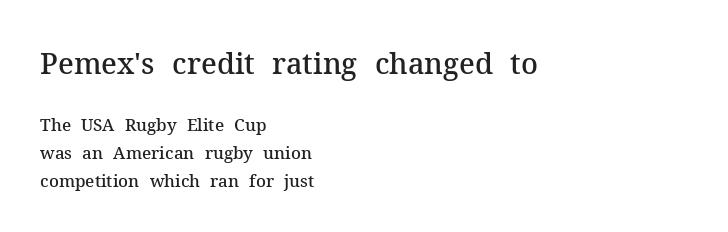
Q: Is the text bold? A: Semi-bold.
Q: Is the text italic (slanted)? A: No, it is upright.
Q: Is the typeface a serif or a sans-serif typeface? A: Serif.
Q: Is the text underlined? A: No.
Q: How is the paragraph aligned? A: Left-aligned.
Q: Is the spacing between letters normal or unusually wide? A: Normal.
Q: Is the spacing between lines tight, normal or loose? A: Normal.
Q: Which block of text is set in a larger size, the first (top) or the second (bottom)? A: The first (top) one.
Q: Width (condensed, normal, or wide)? A: Normal.
Q: Stroke contrast? A: Medium.
Q: x-height? A: Medium.
Q: Monospaced? A: No.
